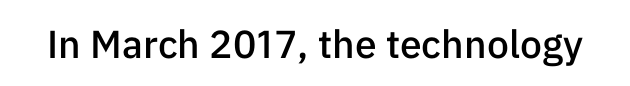
{"serif": "no", "italic": "no", "bold": "semi", "weight": "semibold", "width": "normal", "stroke_contrast": "low", "x_height": "medium", "monospaced": "no", "underline": "no", "letter_spacing": "normal", "letter_spacing_em": 0.0, "glyph_px": 39}
